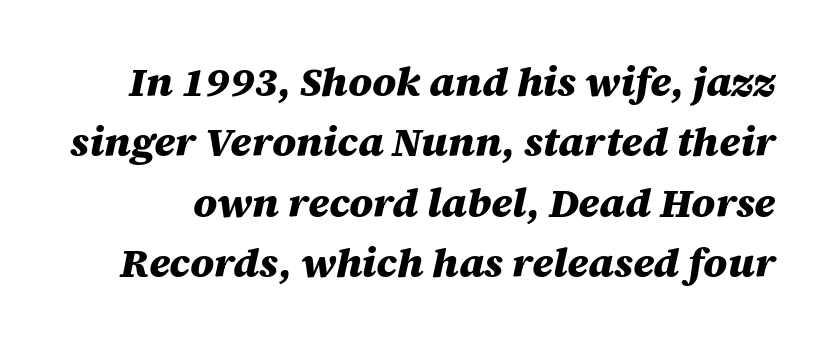
Q: Is the text bold? A: Yes.
Q: Is the text italic (slanted)? A: Yes, it leans right by about 12 degrees.
Q: Is the text underlined? A: No.
Q: Is the spacing between letters normal or unusually wide? A: Normal.
Q: Is the spacing between lines tight, normal or loose? A: Normal.
Q: Width (condensed, normal, or wide)? A: Normal.
Q: Stroke contrast? A: Medium.
Q: x-height? A: Large.
Q: Monospaced? A: No.
